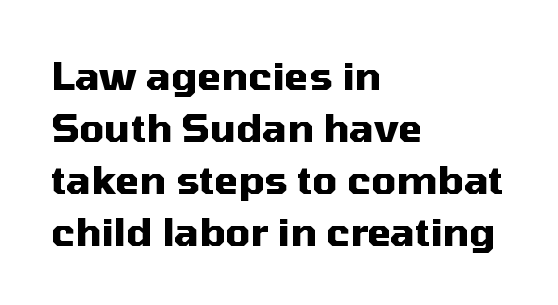
The image shows 39 px heavy sans-serif type, upright; set left-aligned, normal line spacing (1.33x), normal letter spacing, not underlined; medium stroke contrast and a medium x-height.
